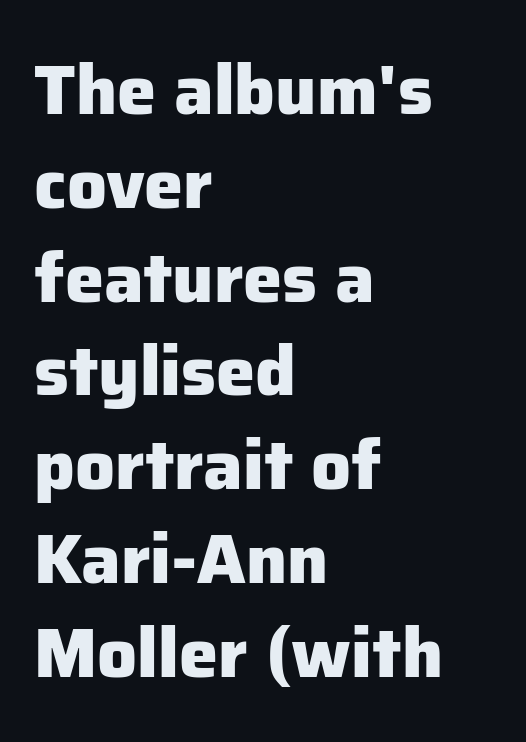
The image shows 70 px heavy sans-serif type, upright; set left-aligned, normal line spacing (1.34x), normal letter spacing, not underlined; low stroke contrast and a medium x-height.
